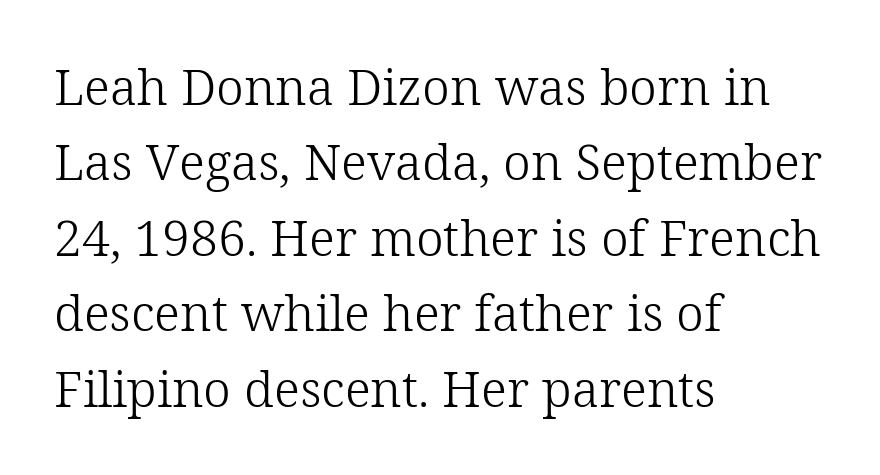
Q: Is the text bold? A: No.
Q: Is the text italic (slanted)? A: No, it is upright.
Q: Is the typeface a serif or a sans-serif typeface? A: Serif.
Q: Is the text underlined? A: No.
Q: How is the paragraph aligned? A: Left-aligned.
Q: Is the spacing between letters normal or unusually wide? A: Normal.
Q: Is the spacing between lines tight, normal or loose? A: Normal.
Q: Width (condensed, normal, or wide)? A: Normal.
Q: Stroke contrast? A: Low.
Q: x-height? A: Medium.
Q: Monospaced? A: No.
